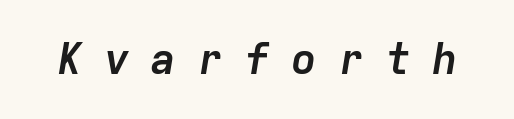
{"italic": "yes", "lean": "right", "slant_degrees": 9, "bold": "yes", "weight": "semibold", "width": "normal", "stroke_contrast": "low", "x_height": "medium", "monospaced": "yes", "underline": "no", "letter_spacing": "wide", "letter_spacing_em": 0.49, "glyph_px": 43}
